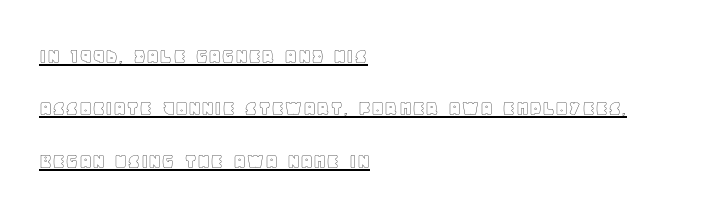
Q: Is the text italic (slanted)? A: No, it is upright.
Q: Is the text underlined? A: Yes.
Q: How is the paragraph aligned? A: Left-aligned.
Q: Is the spacing between letters normal or unusually wide? A: Normal.
Q: Is the spacing between lines tight, normal or loose? A: Loose.
